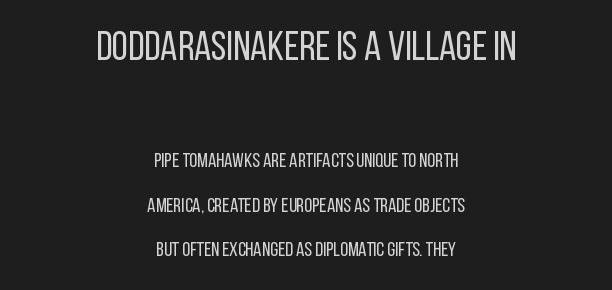
Q: Is the text bold? A: No.
Q: Is the text italic (slanted)? A: No, it is upright.
Q: Is the typeface a serif or a sans-serif typeface? A: Sans-serif.
Q: Is the text underlined? A: No.
Q: How is the paragraph aligned? A: Centered.
Q: Is the spacing between letters normal or unusually wide? A: Normal.
Q: Is the spacing between lines tight, normal or loose? A: Loose.
Q: Which block of text is set in a larger size, the first (top) or the second (bottom)? A: The first (top) one.
Q: Width (condensed, normal, or wide)? A: Condensed.
Q: Stroke contrast? A: Low.
Q: x-height? A: Large.
Q: Monospaced? A: No.
